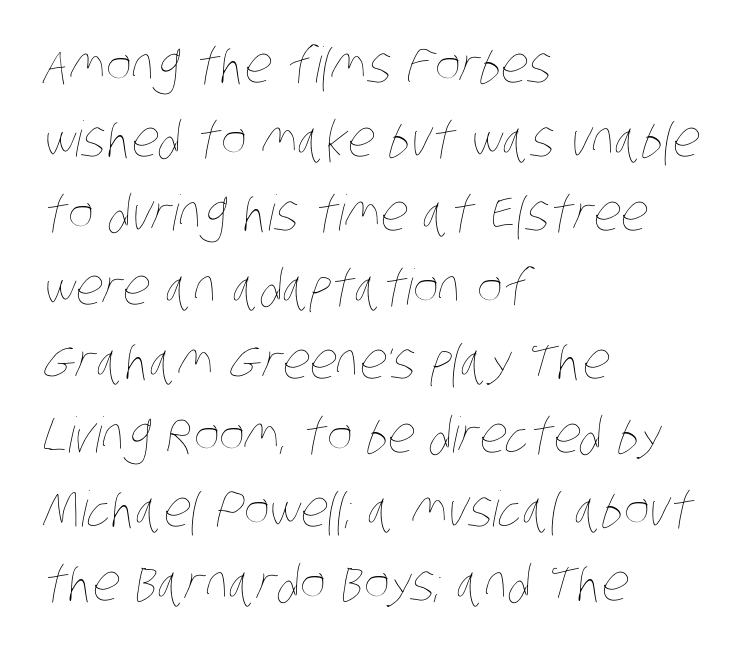
Rows of type keep a routine distance in the vertical direction. Does the copy run flush right? No — it runs flush left. This rendering features lettering with no underline. Here the designer chose a conventional face with non-uniform glyph widths. Tracking here is standard; glyphs follow each other at the usual distance.
